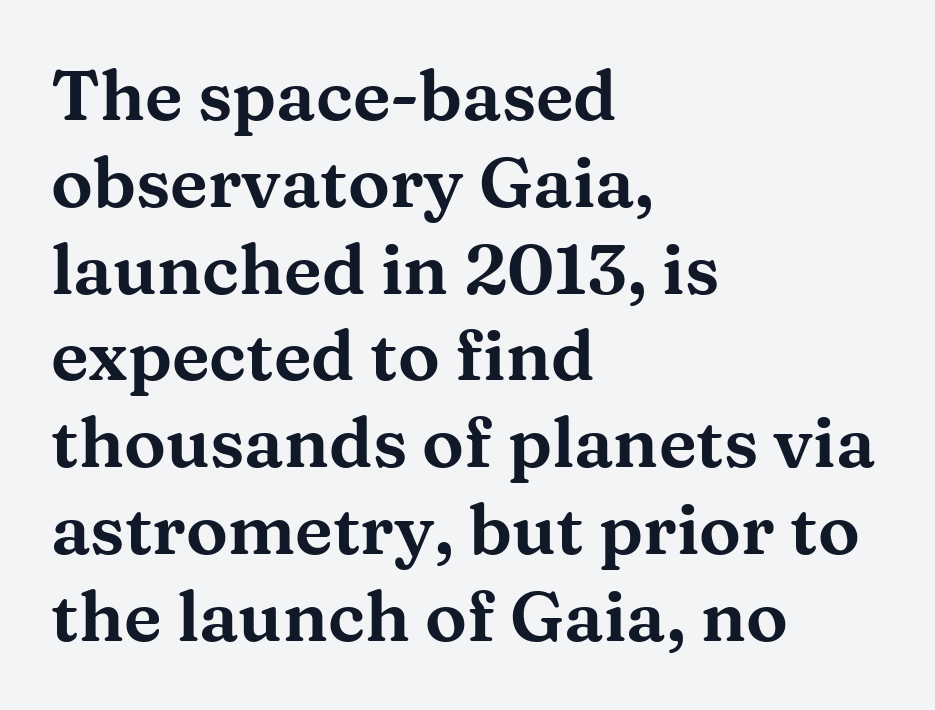
The image shows 70 px wide serif type, upright; set left-aligned, line spacing 1.24x, normal letter spacing, not underlined; medium stroke contrast and a medium x-height.
